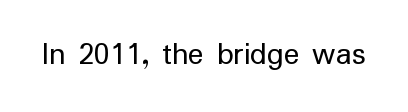
Q: Is the text bold? A: No.
Q: Is the text italic (slanted)? A: No, it is upright.
Q: Is the typeface a serif or a sans-serif typeface? A: Sans-serif.
Q: Is the text underlined? A: No.
Q: Is the spacing between letters normal or unusually wide? A: Normal.
Q: Width (condensed, normal, or wide)? A: Normal.
Q: Stroke contrast? A: Low.
Q: x-height? A: Medium.
Q: Monospaced? A: No.
